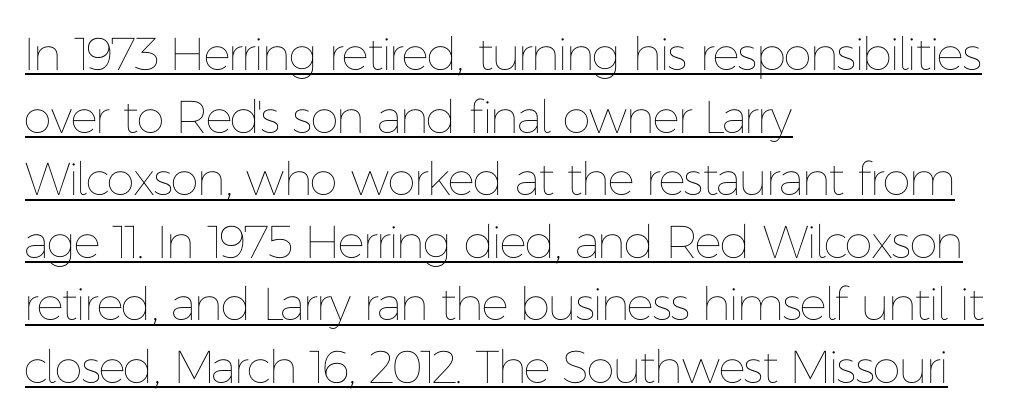
{"italic": "no", "bold": "no", "weight": "thin", "width": "normal", "stroke_contrast": "low", "x_height": "medium", "monospaced": "no", "underline": "yes", "align": "left", "line_spacing": "normal", "line_spacing_ratio": 1.36, "letter_spacing": "normal", "letter_spacing_em": 0.0, "glyph_px": 46}
